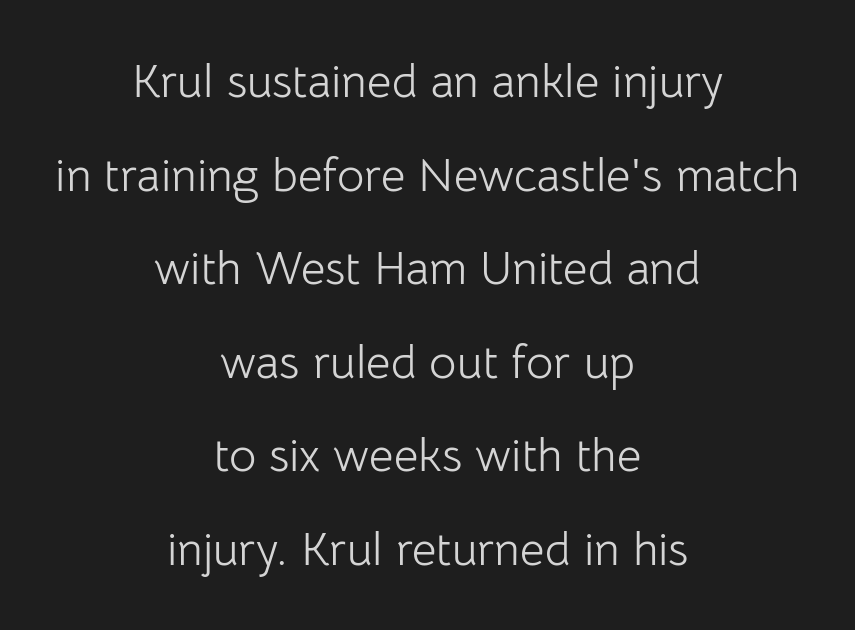
The image shows 47 px light sans-serif type, upright; set centered, loose line spacing (1.99x), normal letter spacing, not underlined; low stroke contrast and a medium x-height.
